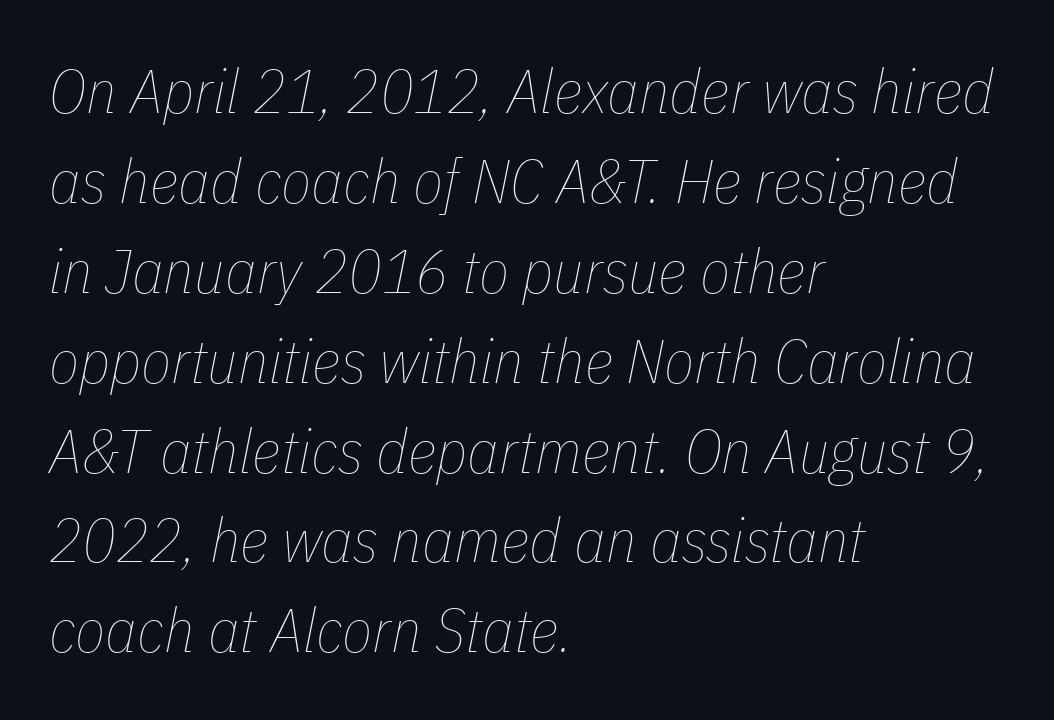
{"italic": "yes", "lean": "right", "slant_degrees": 11, "bold": "no", "weight": "thin", "width": "condensed", "stroke_contrast": "low", "x_height": "medium", "monospaced": "no", "underline": "no", "align": "left", "line_spacing": "normal", "line_spacing_ratio": 1.45, "letter_spacing": "normal", "letter_spacing_em": 0.0, "glyph_px": 62}
